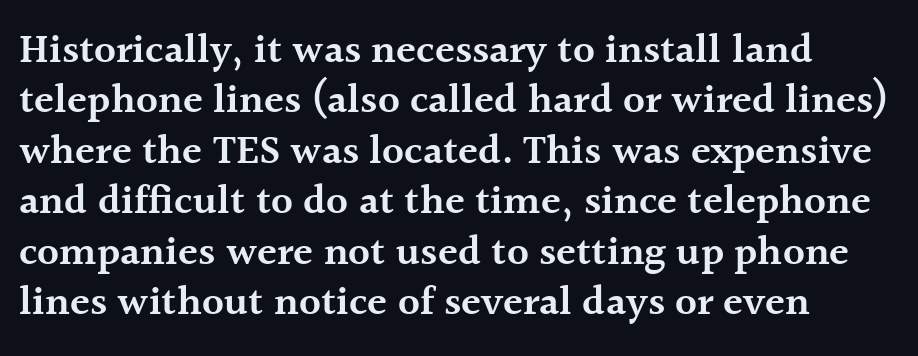
Set as a demibold, roughly 600 on the weight scale. The passage shown is typed in a proportional face where columns would drift. This is roman type, the default non-slanted kind. Bare-footed words on every line.
